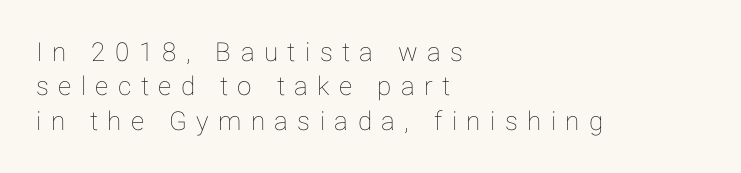
{"italic": "no", "underline": "no", "align": "left", "line_spacing": "normal", "line_spacing_ratio": 1.32, "letter_spacing": "wide", "letter_spacing_em": 0.36, "glyph_px": 26}
